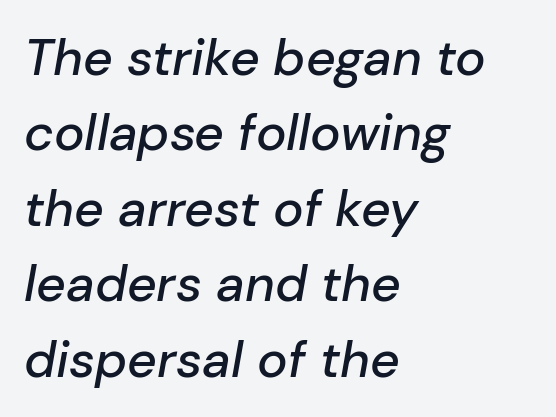
Q: Is the text italic (slanted)? A: Yes, it leans right by about 10 degrees.
Q: Is the text underlined? A: No.
Q: How is the paragraph aligned? A: Left-aligned.
Q: Is the spacing between letters normal or unusually wide? A: Normal.
Q: Is the spacing between lines tight, normal or loose? A: Normal.
Q: Width (condensed, normal, or wide)? A: Normal.
Q: Stroke contrast? A: Low.
Q: x-height? A: Medium.
Q: Monospaced? A: No.
